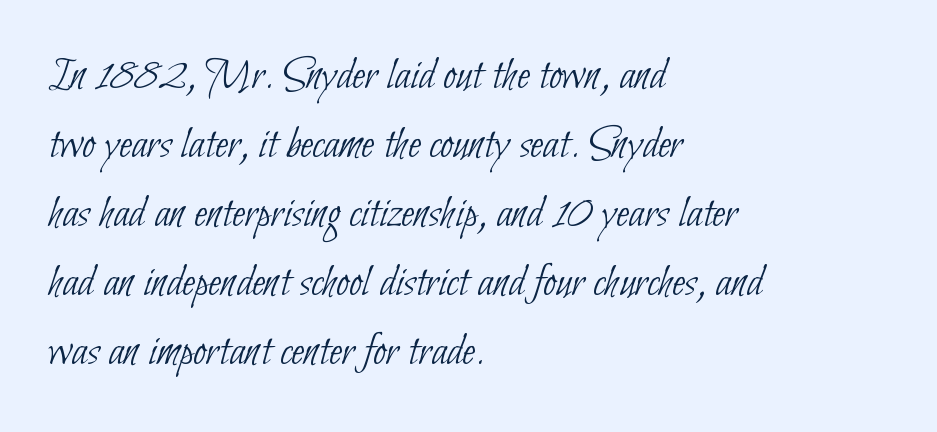
{"serif": "no", "bold": "no", "weight": "thin", "width": "condensed", "stroke_contrast": "low", "x_height": "small", "monospaced": "no", "underline": "no", "align": "left", "line_spacing": "normal", "line_spacing_ratio": 1.47, "letter_spacing": "normal", "letter_spacing_em": 0.0, "glyph_px": 47}
